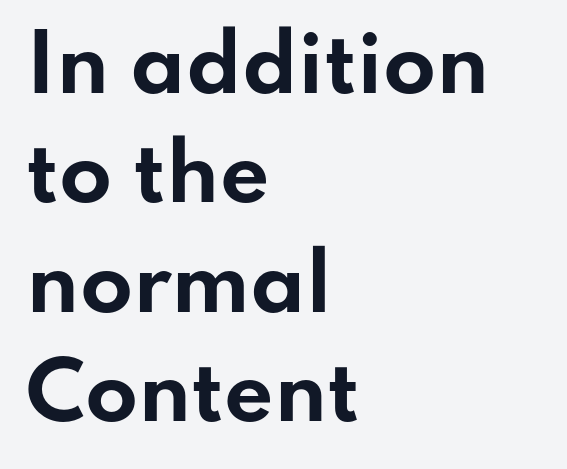
The image shows 77 px bold, wide sans-serif type, upright; set left-aligned, normal line spacing (1.42x), normal letter spacing, not underlined; low stroke contrast and a small x-height.
